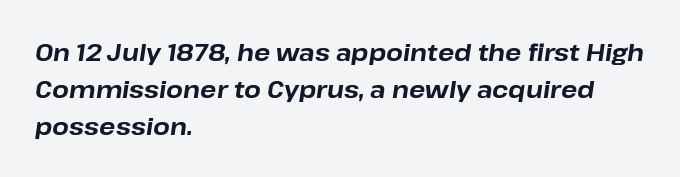
{"italic": "yes", "lean": "right", "slant_degrees": 8, "bold": "yes", "underline": "no", "align": "left", "line_spacing": "normal", "line_spacing_ratio": 1.54, "letter_spacing": "normal", "letter_spacing_em": 0.0, "glyph_px": 24}
